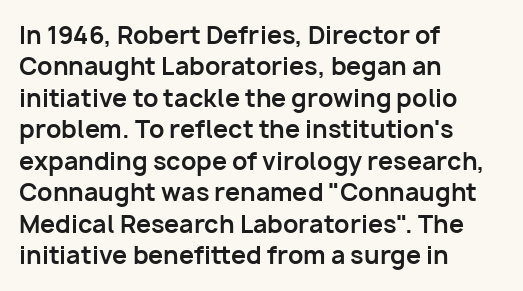
Caption: standard tracking, unaltered. In CSS terms this would be text-align: left. Unlike italic type, these characters show no tilt at all. A dark, heavy texture on the line: the type is bold.
